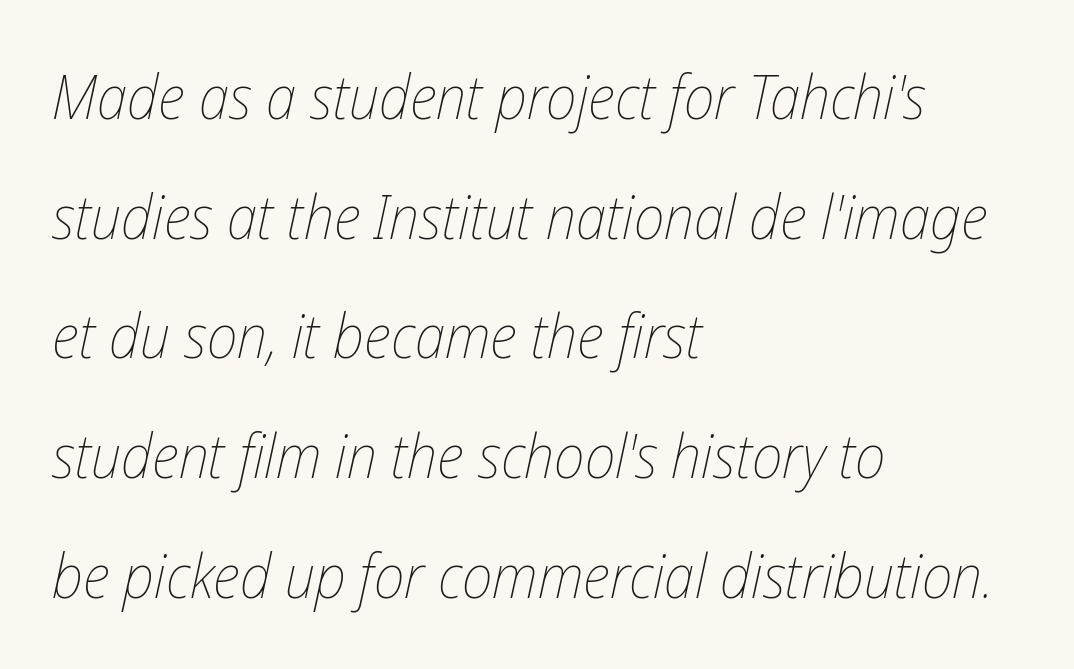
The image shows 62 px thin, condensed type, italic (leaning right); set left-aligned, loose line spacing (1.93x), normal letter spacing, not underlined; low stroke contrast and a medium x-height.
